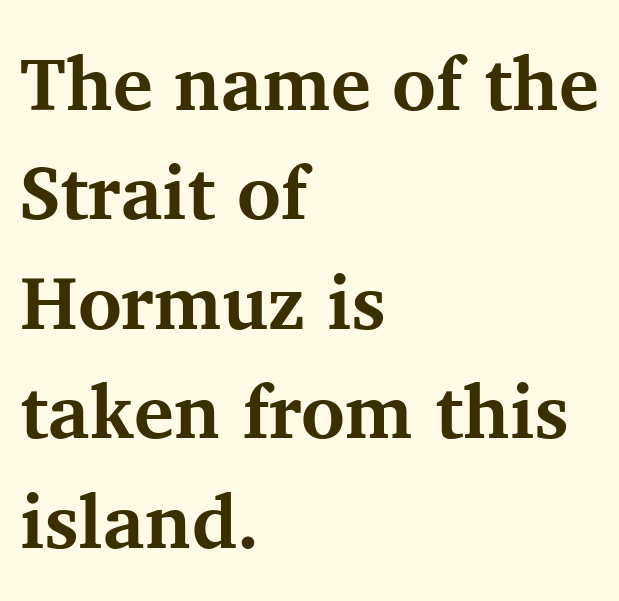
Q: Is the text bold? A: Yes.
Q: Is the text italic (slanted)? A: No, it is upright.
Q: Is the typeface a serif or a sans-serif typeface? A: Serif.
Q: Is the text underlined? A: No.
Q: How is the paragraph aligned? A: Left-aligned.
Q: Is the spacing between letters normal or unusually wide? A: Normal.
Q: Is the spacing between lines tight, normal or loose? A: Normal.
Q: Width (condensed, normal, or wide)? A: Normal.
Q: Stroke contrast? A: Medium.
Q: x-height? A: Medium.
Q: Monospaced? A: No.
